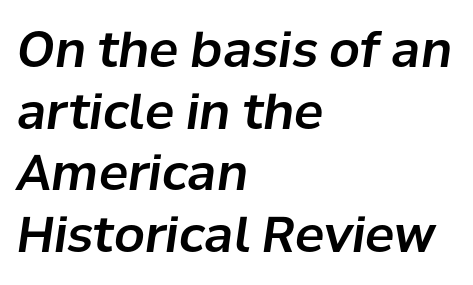
The passage shown has conventional tracking throughout. The rag falls on the right side of this text block. The face used here has a pronounced slope to its letters. You could not count columns in this text — the font is proportionally spaced. Normally led — the rows are evenly, conventionally spaced.
